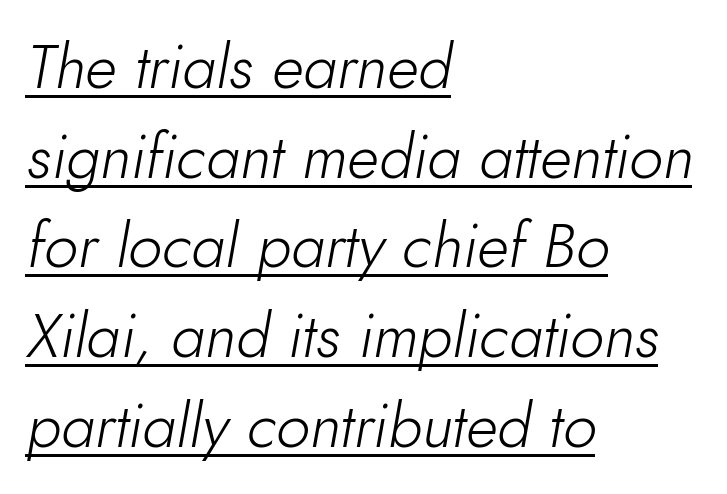
Layout note: lines flush left. Horizontal bands of white between lines are of average thickness. Yep, that's italic — everything's leaning. Glyph-to-glyph distance matches everyday printed text. These lines are rendered in a variable-pitch font. The strokes carry an ordinary text weight at most.
